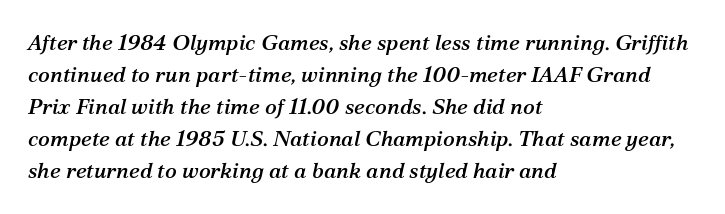
The image shows 22 px text type, italic (leaning right); set left-aligned, normal line spacing (1.46x), normal letter spacing, not underlined.
